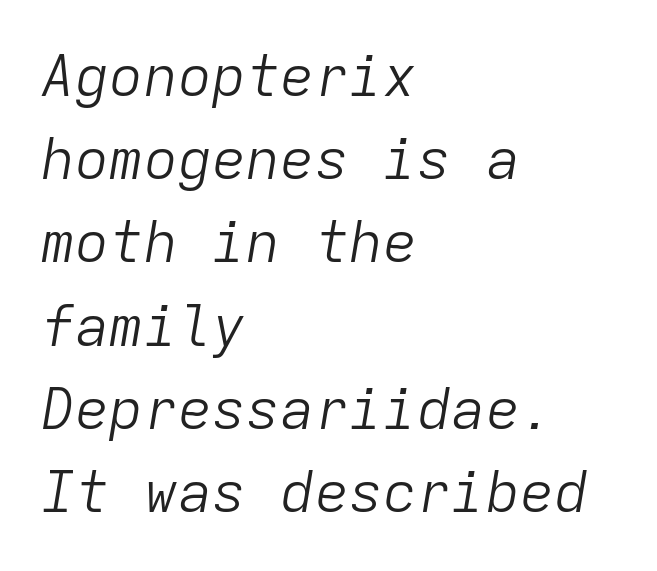
The face used here is rendered with its standard letterfit. Check the space under the baseline: it is left empty. This reads as an unemphasized weight, regular at the heaviest. Do the characters align in a grid? Yes, the font is monospaced.
